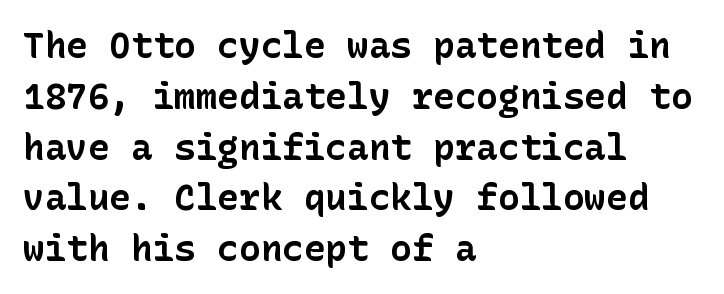
Reading down the column, the eye jumps a familiar distance to each next line. Does the weight exceed regular? Yes, all the way to bold. Default kerning and tracking; the words read as compact shapes. Only glyphs here, with clear space below each row.
